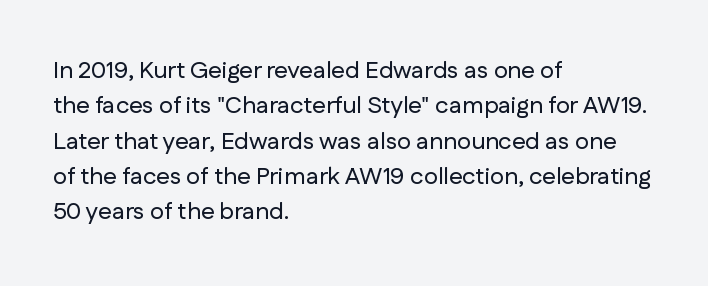
The image shows 24 px text type, upright; set left-aligned, normal line spacing (1.47x), normal letter spacing, not underlined.
